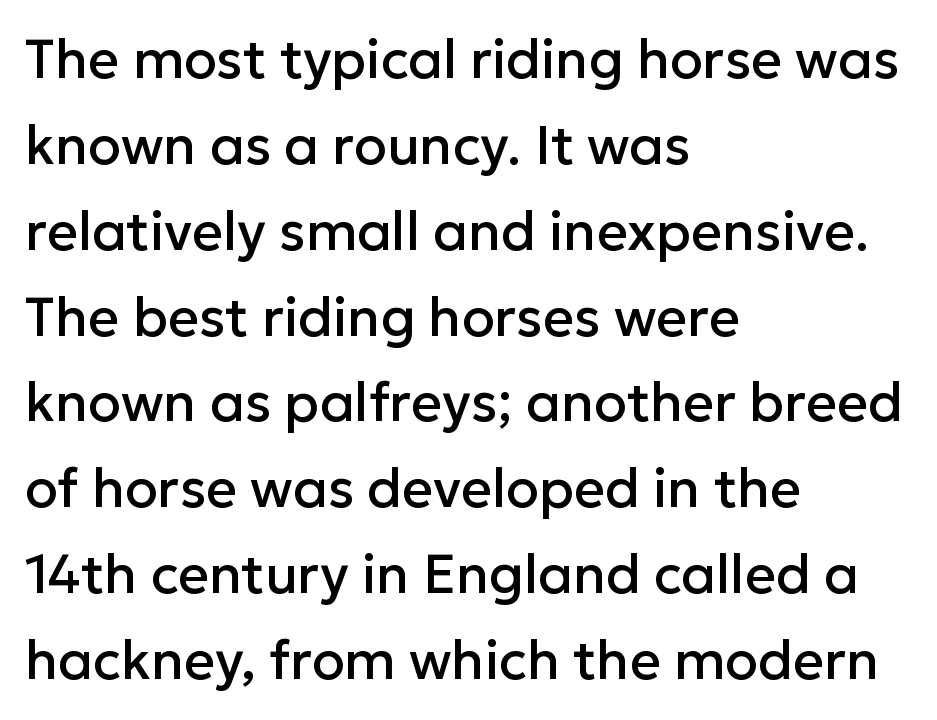
Words appear dense and cohesive because spacing is normal. Line spacing here is normal. Italic? Not at all — the glyphs are vertical. Check under the words: just untouched page. If you drew a ruler down the left edge, every line would touch it. A typesetter would call this proportional, since set widths differ per character.
